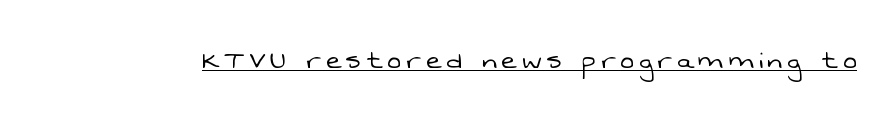
The image shows 33 px light sans-serif type; set underlined; low stroke contrast and a medium x-height.
